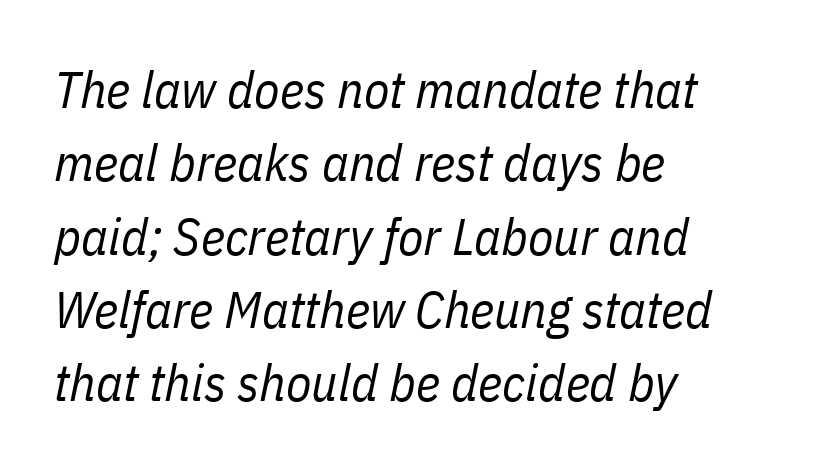
{"italic": "yes", "lean": "right", "slant_degrees": 11, "bold": "no", "weight": "regular", "width": "condensed", "stroke_contrast": "low", "x_height": "medium", "monospaced": "no", "underline": "no", "align": "left", "line_spacing": "normal", "line_spacing_ratio": 1.41, "letter_spacing": "normal", "letter_spacing_em": 0.0, "glyph_px": 52}
